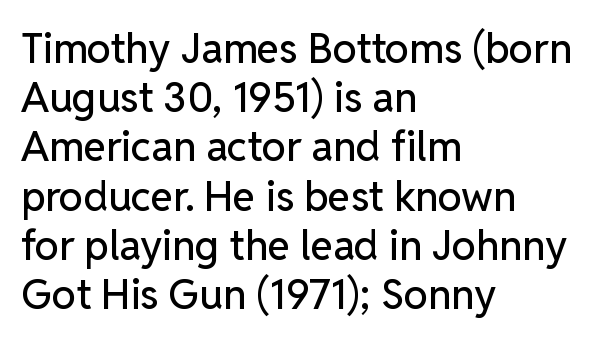
The image shows 41 px sans-serif type, upright; set left-aligned, line spacing 1.2x, normal letter spacing, not underlined; low stroke contrast and a medium x-height.
